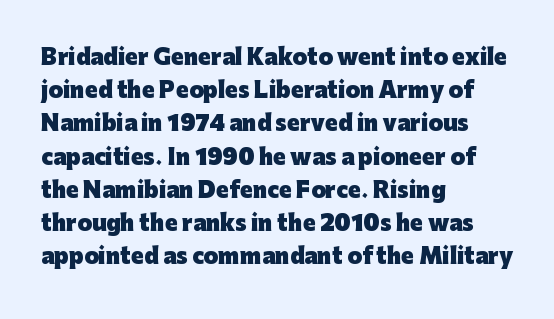
Q: Is the text bold? A: Yes.
Q: Is the text italic (slanted)? A: No, it is upright.
Q: Is the text underlined? A: No.
Q: How is the paragraph aligned? A: Left-aligned.
Q: Is the spacing between letters normal or unusually wide? A: Normal.
Q: Is the spacing between lines tight, normal or loose? A: Normal.
